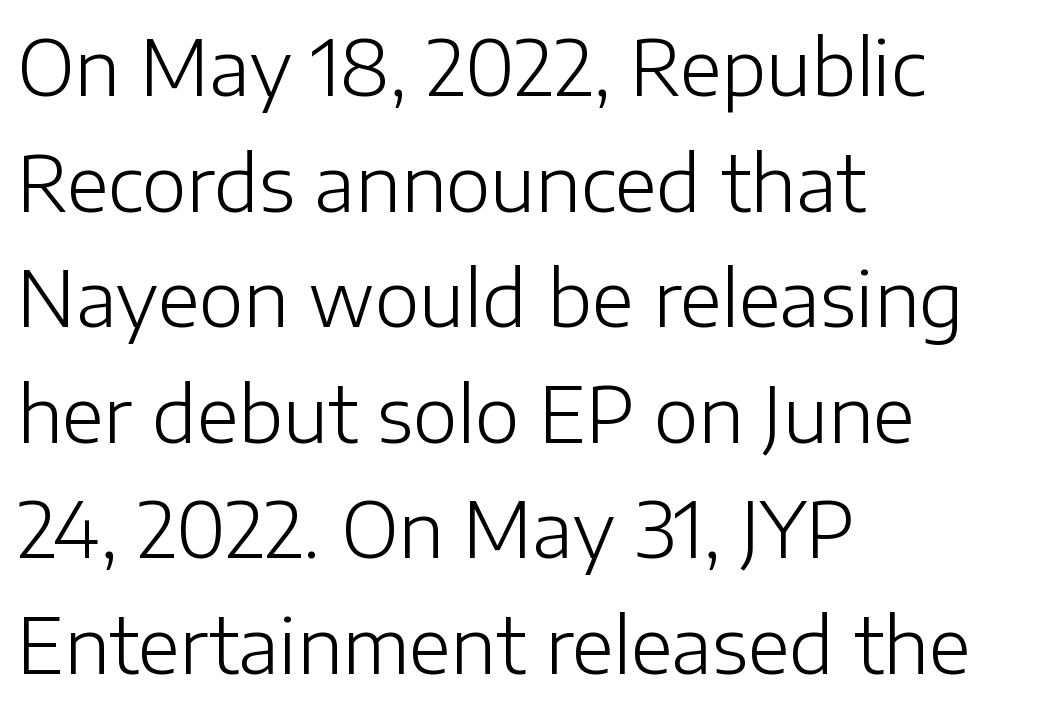
Q: Is the text bold? A: No.
Q: Is the text italic (slanted)? A: No, it is upright.
Q: Is the typeface a serif or a sans-serif typeface? A: Sans-serif.
Q: Is the text underlined? A: No.
Q: How is the paragraph aligned? A: Left-aligned.
Q: Is the spacing between letters normal or unusually wide? A: Normal.
Q: Is the spacing between lines tight, normal or loose? A: Normal.
Q: Width (condensed, normal, or wide)? A: Normal.
Q: Stroke contrast? A: Low.
Q: x-height? A: Medium.
Q: Monospaced? A: No.
